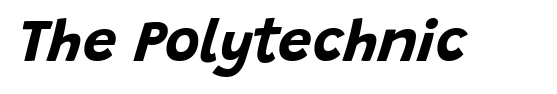
{"italic": "yes", "lean": "right", "slant_degrees": 15, "bold": "yes", "weight": "bold", "width": "normal", "stroke_contrast": "low", "x_height": "large", "monospaced": "no", "underline": "no", "letter_spacing": "normal", "letter_spacing_em": 0.0, "glyph_px": 60}
